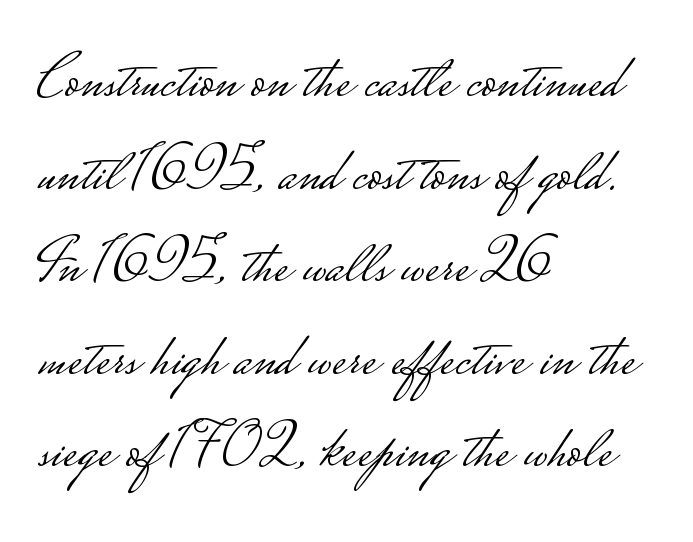
Q: Is the text bold? A: No.
Q: Is the text italic (slanted)? A: Yes.
Q: Is the typeface a serif or a sans-serif typeface? A: Sans-serif.
Q: Is the text underlined? A: No.
Q: How is the paragraph aligned? A: Left-aligned.
Q: Is the spacing between letters normal or unusually wide? A: Normal.
Q: Is the spacing between lines tight, normal or loose? A: Normal.
Q: Width (condensed, normal, or wide)? A: Wide.
Q: Stroke contrast? A: Low.
Q: Monospaced? A: No.
